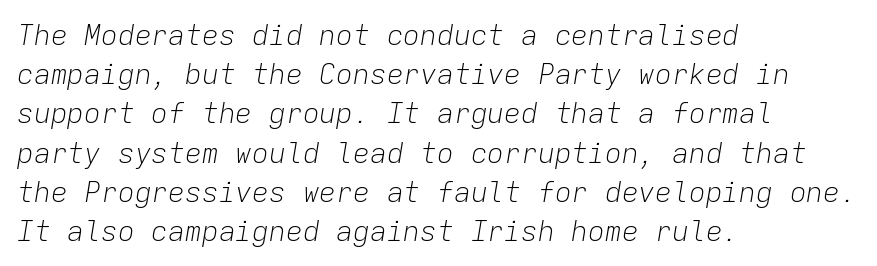
The image shows 28 px light type, italic (leaning right), monospaced; set left-aligned, normal line spacing (1.4x), normal letter spacing, not underlined; low stroke contrast and a medium x-height.
